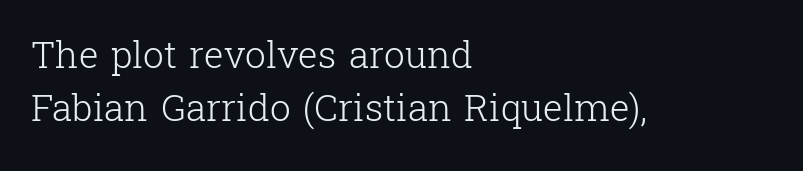
Q: Is the text bold? A: No.
Q: Is the text italic (slanted)? A: No, it is upright.
Q: Is the typeface a serif or a sans-serif typeface? A: Serif.
Q: Is the text underlined? A: No.
Q: How is the paragraph aligned? A: Left-aligned.
Q: Is the spacing between letters normal or unusually wide? A: Normal.
Q: Is the spacing between lines tight, normal or loose? A: Normal.
Q: Width (condensed, normal, or wide)? A: Normal.
Q: Stroke contrast? A: Low.
Q: x-height? A: Medium.
Q: Monospaced? A: No.
